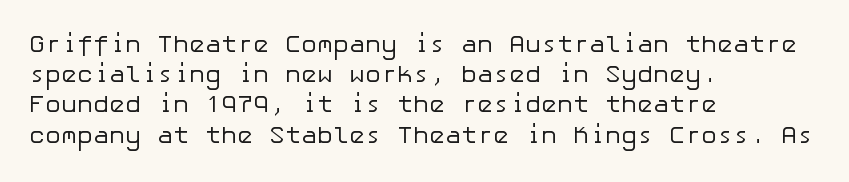
{"italic": "no", "bold": "no", "underline": "no", "align": "left", "line_spacing": "normal", "line_spacing_ratio": 1.26, "letter_spacing": "normal", "letter_spacing_em": 0.0, "glyph_px": 24}
